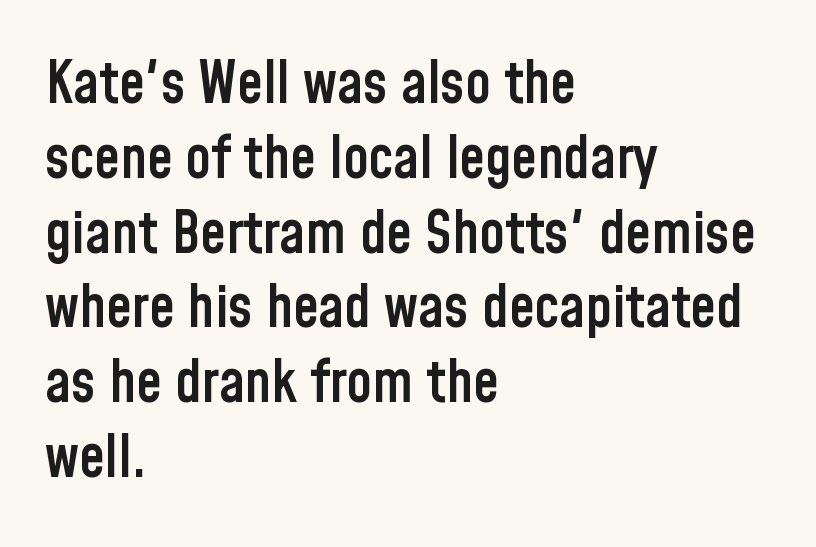
{"serif": "no", "italic": "no", "bold": "semi", "weight": "semibold", "width": "condensed", "stroke_contrast": "low", "x_height": "medium", "monospaced": "no", "underline": "no", "align": "left", "line_spacing": "normal", "line_spacing_ratio": 1.29, "letter_spacing": "normal", "letter_spacing_em": 0.0, "glyph_px": 58}
